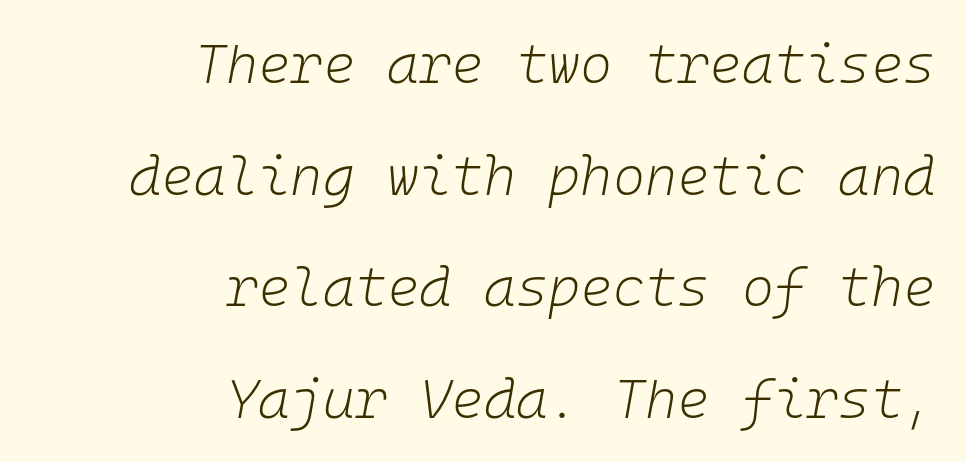
The image shows 55 px light type, italic (leaning right), monospaced; set right-aligned, loose line spacing (2.03x), normal letter spacing, not underlined; low stroke contrast and a medium x-height.
